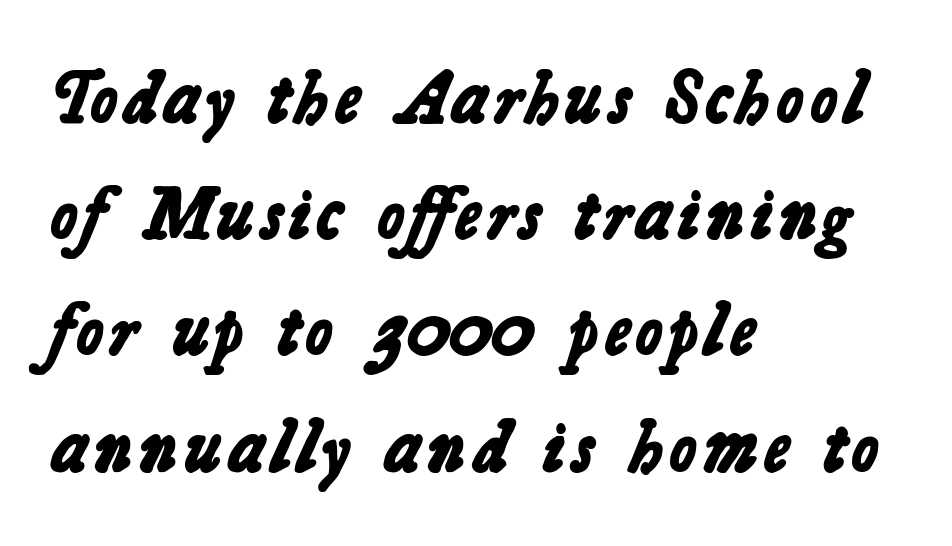
The image shows 74 px bold sans-serif type; set left-aligned, normal line spacing (1.57x), normal letter spacing, not underlined; low stroke contrast and a medium x-height.
